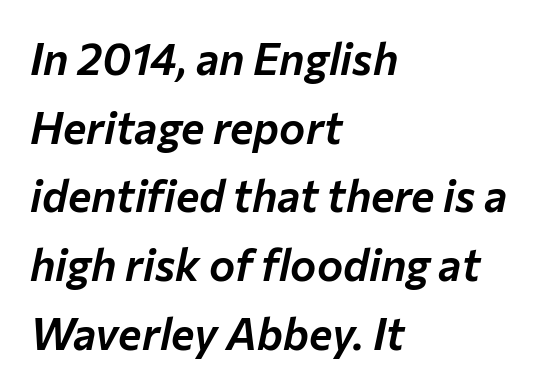
Q: Is the text italic (slanted)? A: Yes, it leans right by about 12 degrees.
Q: Is the text underlined? A: No.
Q: How is the paragraph aligned? A: Left-aligned.
Q: Is the spacing between letters normal or unusually wide? A: Normal.
Q: Is the spacing between lines tight, normal or loose? A: Normal.
Q: Width (condensed, normal, or wide)? A: Normal.
Q: Stroke contrast? A: Low.
Q: x-height? A: Medium.
Q: Monospaced? A: No.
